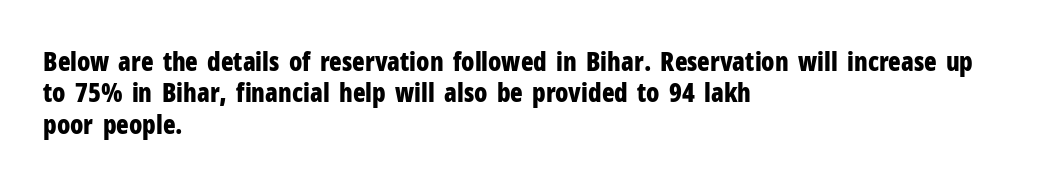
Q: Is the text bold? A: Yes.
Q: Is the text italic (slanted)? A: No, it is upright.
Q: Is the text underlined? A: No.
Q: How is the paragraph aligned? A: Left-aligned.
Q: Is the spacing between letters normal or unusually wide? A: Normal.
